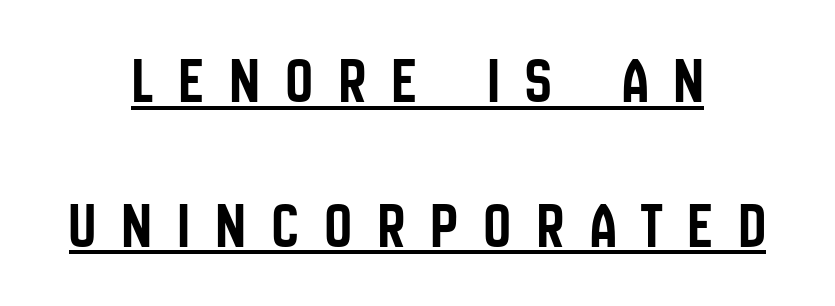
{"serif": "no", "italic": "no", "width": "condensed", "stroke_contrast": "low", "x_height": "large", "monospaced": "no", "underline": "yes", "align": "center", "line_spacing": "loose", "line_spacing_ratio": 2.19, "letter_spacing": "wide", "letter_spacing_em": 0.4, "glyph_px": 66}
